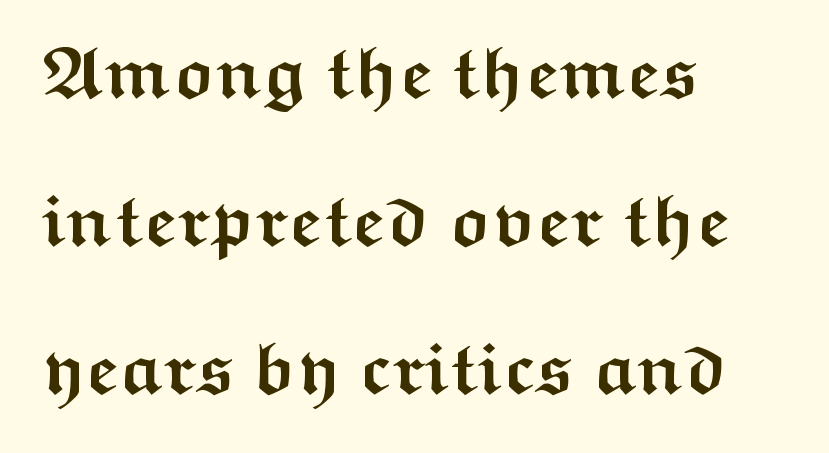
The image shows 73 px semibold, wide sans-serif type, upright; set left-aligned, loose line spacing (2.03x), normal letter spacing, not underlined; medium stroke contrast and a medium x-height.
